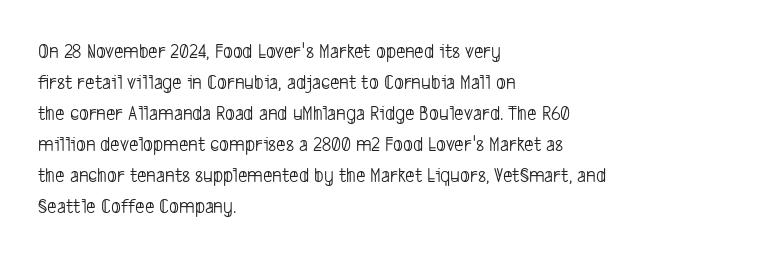
The paragraph shown leans on its left margin. Short note: letters normally spaced. A bare baseline throughout the passage. Is there much room between lines? A standard amount, neither cramped nor airy. Think standard paragraph weight, or any step lighter than that.
